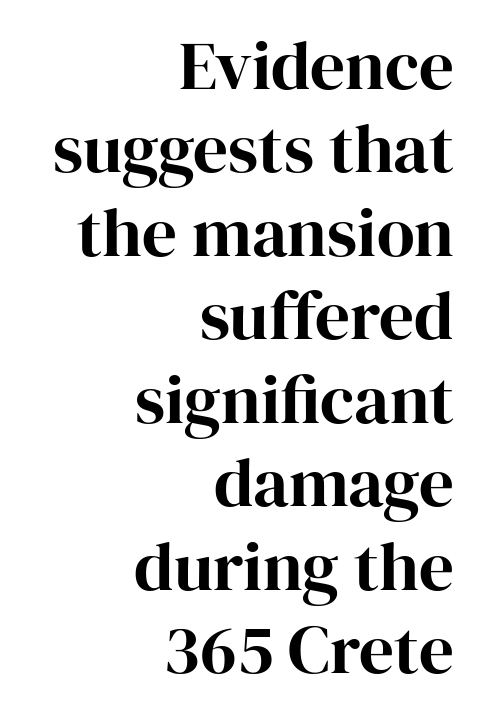
Q: Is the text italic (slanted)? A: No, it is upright.
Q: Is the typeface a serif or a sans-serif typeface? A: Serif.
Q: Is the text underlined? A: No.
Q: How is the paragraph aligned? A: Right-aligned.
Q: Is the spacing between letters normal or unusually wide? A: Normal.
Q: Width (condensed, normal, or wide)? A: Normal.
Q: Stroke contrast? A: High.
Q: x-height? A: Medium.
Q: Monospaced? A: No.
